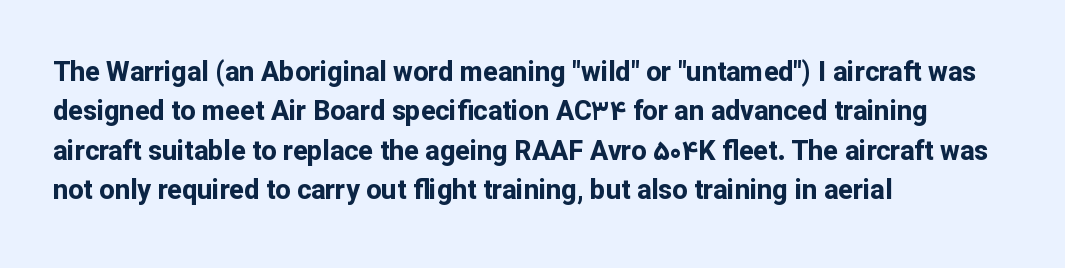
The image shows 27 px bold type, upright; set left-aligned, normal line spacing (1.46x), normal letter spacing, not underlined.
